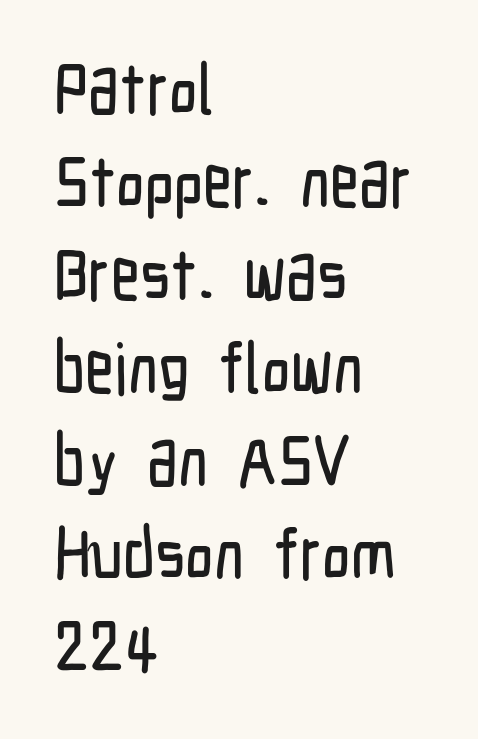
The image shows 71 px condensed sans-serif type, upright; set left-aligned, normal line spacing (1.31x), normal letter spacing, not underlined; low stroke contrast and a medium x-height.
